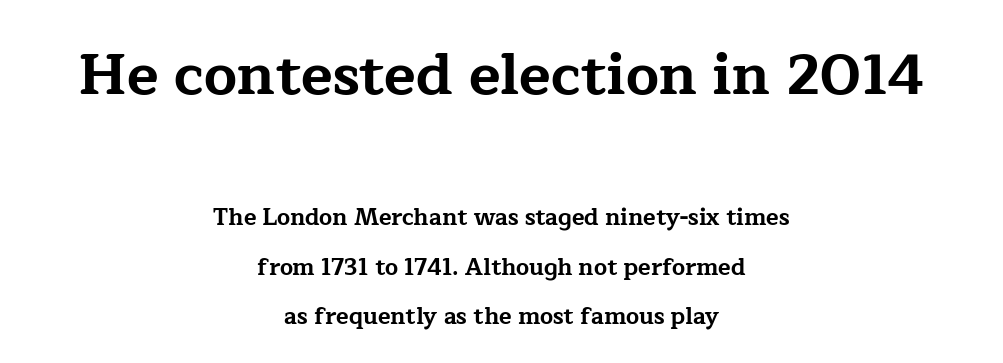
{"serif": "yes", "italic": "no", "bold": "yes", "weight": "bold", "width": "wide", "stroke_contrast": "low", "x_height": "medium", "monospaced": "no", "underline": "no", "align": "center", "line_spacing": "loose", "line_spacing_ratio": 2.15, "letter_spacing": "normal", "letter_spacing_em": 0.0, "larger_block": "first", "size_ratio": 2.52, "glyph_px": 58}
